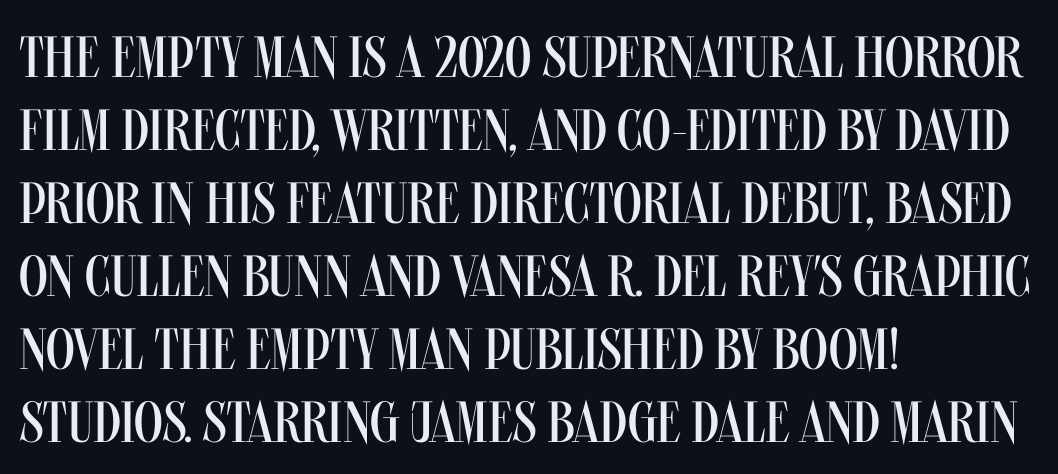
{"serif": "no", "italic": "no", "bold": "no", "weight": "regular", "width": "condensed", "stroke_contrast": "medium", "x_height": "large", "monospaced": "no", "underline": "no", "align": "left", "line_spacing": "normal", "line_spacing_ratio": 1.26, "letter_spacing": "normal", "letter_spacing_em": 0.0, "glyph_px": 58}
